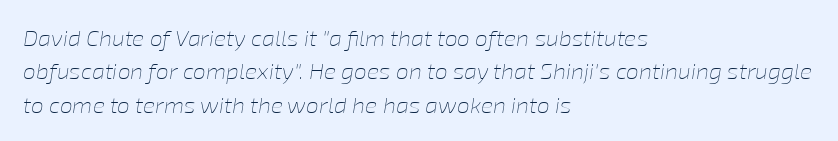
The image shows 23 px text type, italic (leaning right); set left-aligned, normal line spacing (1.45x), normal letter spacing, not underlined.
